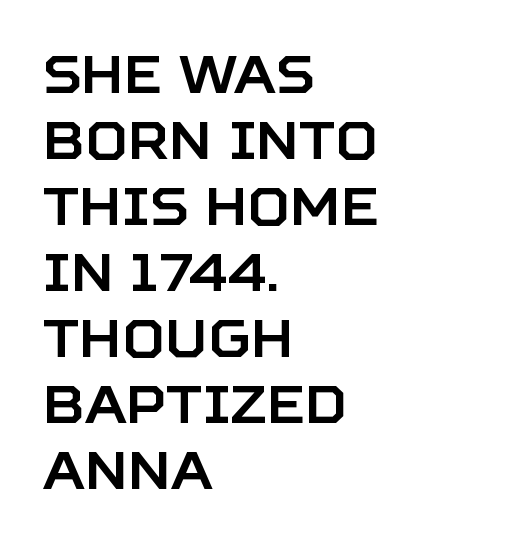
Q: Is the text italic (slanted)? A: No, it is upright.
Q: Is the typeface a serif or a sans-serif typeface? A: Sans-serif.
Q: Is the text underlined? A: No.
Q: How is the paragraph aligned? A: Left-aligned.
Q: Is the spacing between letters normal or unusually wide? A: Normal.
Q: Is the spacing between lines tight, normal or loose? A: Normal.
Q: Width (condensed, normal, or wide)? A: Normal.
Q: Stroke contrast? A: Low.
Q: x-height? A: Large.
Q: Monospaced? A: No.
